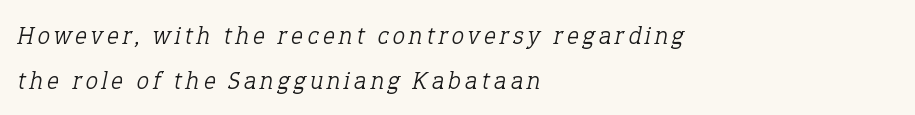
{"italic": "yes", "lean": "right", "slant_degrees": 12, "bold": "no", "underline": "no", "align": "left", "line_spacing_ratio": 1.8, "glyph_px": 25}
